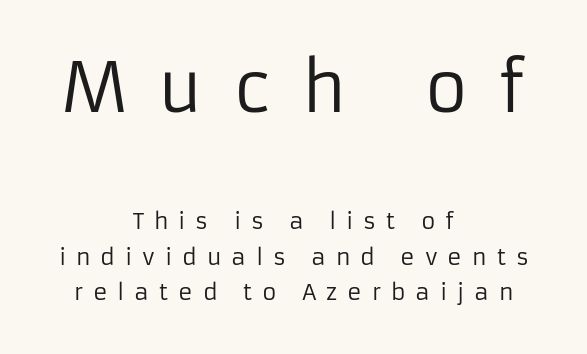
The image shows 67 px regular-weight sans-serif type, upright; set centered, normal line spacing (1.61x), unusually wide letter spacing (+0.45 em), not underlined; the first (top) block is 3.05x larger; low stroke contrast and a medium x-height.
